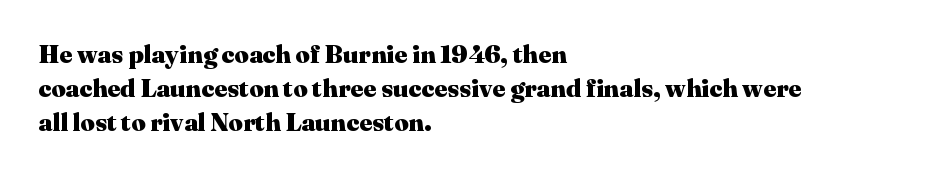
Q: Is the text bold? A: Yes.
Q: Is the text italic (slanted)? A: No, it is upright.
Q: Is the text underlined? A: No.
Q: How is the paragraph aligned? A: Left-aligned.
Q: Is the spacing between letters normal or unusually wide? A: Normal.
Q: Is the spacing between lines tight, normal or loose? A: Normal.
